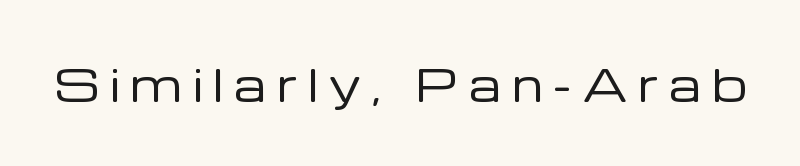
Q: Is the text bold? A: No.
Q: Is the text italic (slanted)? A: No, it is upright.
Q: Is the typeface a serif or a sans-serif typeface? A: Sans-serif.
Q: Is the text underlined? A: No.
Q: Is the spacing between letters normal or unusually wide? A: Unusually wide.
Q: Width (condensed, normal, or wide)? A: Normal.
Q: Stroke contrast? A: Low.
Q: x-height? A: Medium.
Q: Monospaced? A: No.
